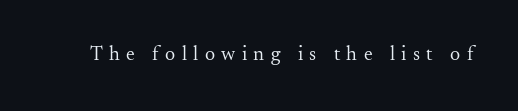
Q: Is the text bold? A: No.
Q: Is the text italic (slanted)? A: No, it is upright.
Q: Is the text underlined? A: No.
Q: Is the spacing between letters normal or unusually wide? A: Unusually wide.
